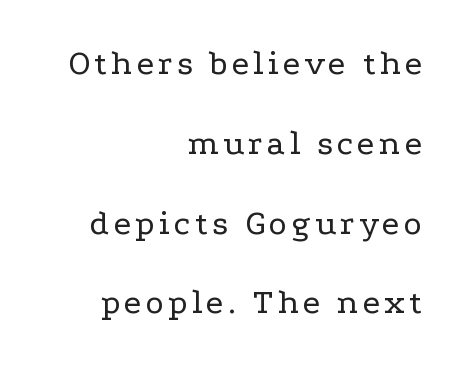
The specimen reads as upright at a glance. Has an underline been added? It has not. Stroke mass is kept to a normal reading level or below. Successive baselines arrive slowly, with a big drop between each.
